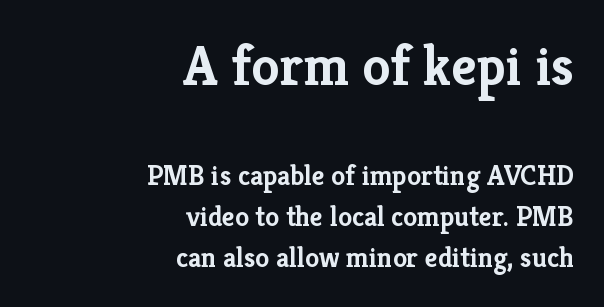
{"serif": "yes", "italic": "no", "bold": "yes", "weight": "semibold", "width": "normal", "stroke_contrast": "low", "x_height": "medium", "monospaced": "no", "underline": "no", "align": "right", "line_spacing": "normal", "line_spacing_ratio": 1.47, "letter_spacing": "normal", "letter_spacing_em": 0.0, "larger_block": "first", "size_ratio": 2.0, "glyph_px": 56}
